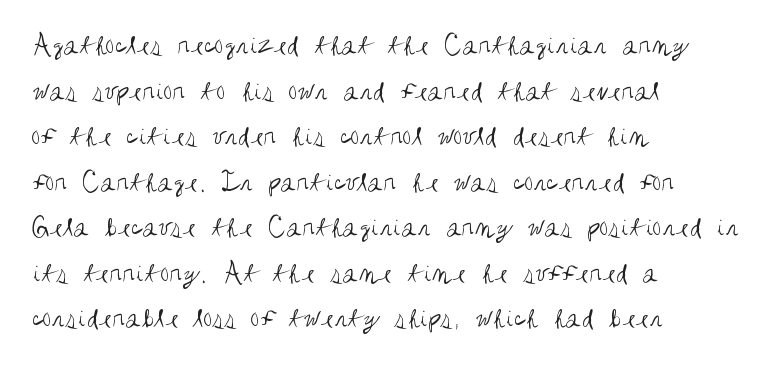
Q: Is the text bold? A: No.
Q: Is the typeface a serif or a sans-serif typeface? A: Sans-serif.
Q: Is the text underlined? A: No.
Q: How is the paragraph aligned? A: Left-aligned.
Q: Is the spacing between letters normal or unusually wide? A: Normal.
Q: Is the spacing between lines tight, normal or loose? A: Normal.
Q: Width (condensed, normal, or wide)? A: Condensed.
Q: Stroke contrast? A: Medium.
Q: x-height? A: Large.
Q: Monospaced? A: No.
